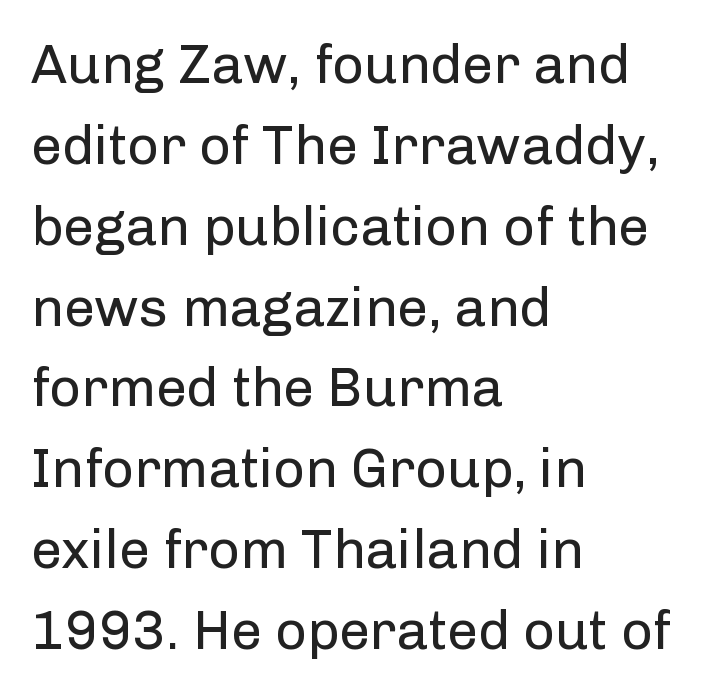
Between one letter and the next there's only the usual sliver of space. A normal amount of white space separates one row of letters from the next. The passage shown is typed in a proportional face where columns would drift. The space directly below the letters is spotless. Heft: none added — not bold. Observe the absence of serifs on each vertical stroke in this sample.
